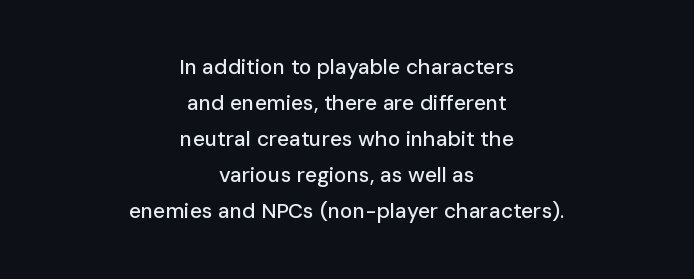
Q: Is the text italic (slanted)? A: No, it is upright.
Q: Is the text underlined? A: No.
Q: How is the paragraph aligned? A: Centered.
Q: Is the spacing between letters normal or unusually wide? A: Normal.
